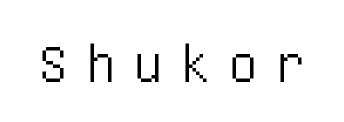
Q: Is the text italic (slanted)? A: No, it is upright.
Q: Is the typeface a serif or a sans-serif typeface? A: Sans-serif.
Q: Is the text underlined? A: No.
Q: Is the spacing between letters normal or unusually wide? A: Unusually wide.
Q: Width (condensed, normal, or wide)? A: Condensed.
Q: Stroke contrast? A: Low.
Q: x-height? A: Large.
